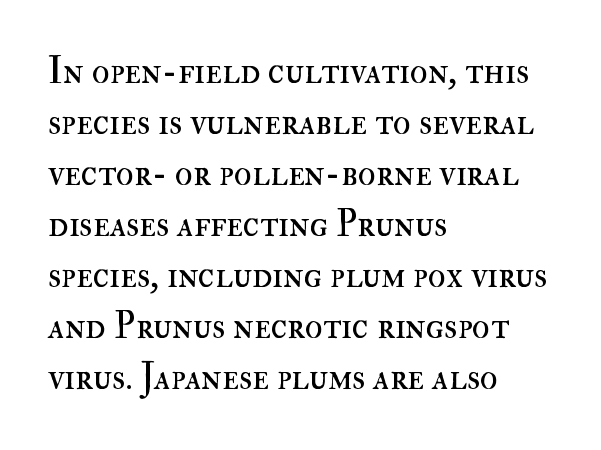
Where is the straight margin? On the left. Here the designer chose a conventional face with non-uniform glyph widths. Regular leading. The strip under each line holds only bare page.
